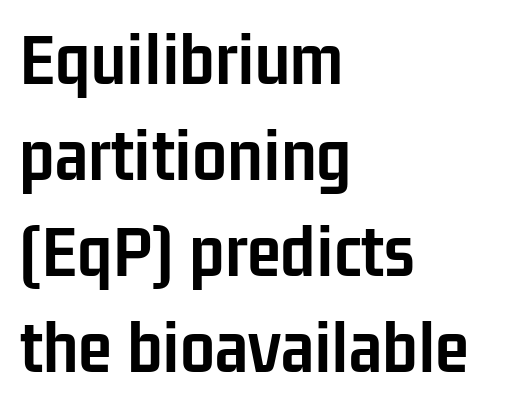
Q: Is the text bold? A: Yes.
Q: Is the text italic (slanted)? A: No, it is upright.
Q: Is the typeface a serif or a sans-serif typeface? A: Sans-serif.
Q: Is the text underlined? A: No.
Q: How is the paragraph aligned? A: Left-aligned.
Q: Is the spacing between letters normal or unusually wide? A: Normal.
Q: Width (condensed, normal, or wide)? A: Condensed.
Q: Stroke contrast? A: Low.
Q: x-height? A: Medium.
Q: Monospaced? A: No.
